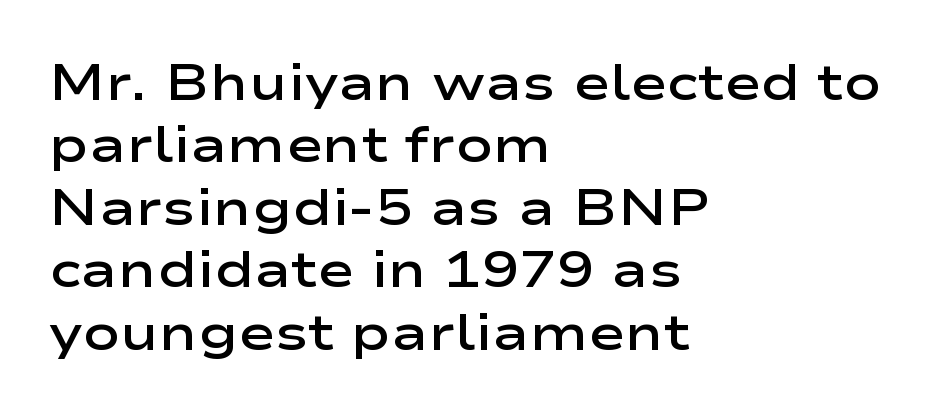
{"serif": "no", "italic": "no", "bold": "semi", "weight": "semibold", "width": "wide", "stroke_contrast": "low", "x_height": "medium", "monospaced": "no", "underline": "no", "align": "left", "line_spacing": "normal", "line_spacing_ratio": 1.25, "letter_spacing": "normal", "letter_spacing_em": 0.0, "glyph_px": 50}
